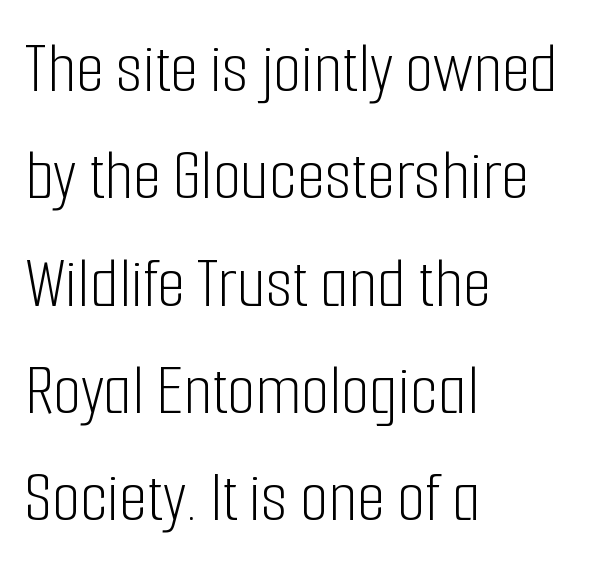
{"serif": "no", "italic": "no", "bold": "no", "weight": "light", "width": "condensed", "stroke_contrast": "low", "x_height": "medium", "monospaced": "no", "underline": "no", "align": "left", "line_spacing": "normal", "line_spacing_ratio": 1.47, "letter_spacing": "normal", "letter_spacing_em": 0.0, "glyph_px": 73}
